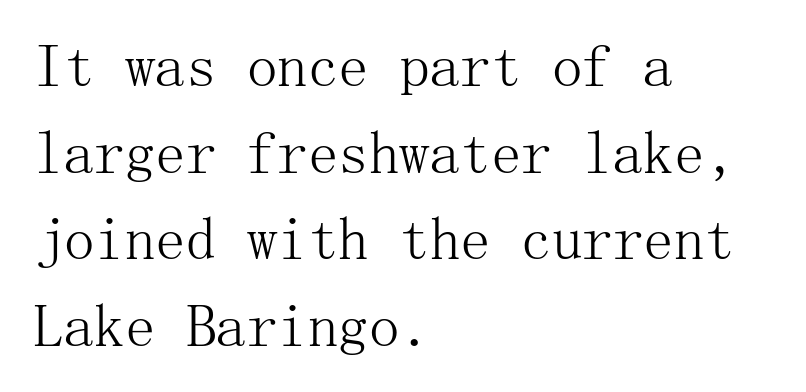
No extra tracking has been applied to these lines. Serif or sans? Serif — the stroke terminals have little feet. The designer left line spacing at the default. Each line starts at the same left margin while the right side varies.
